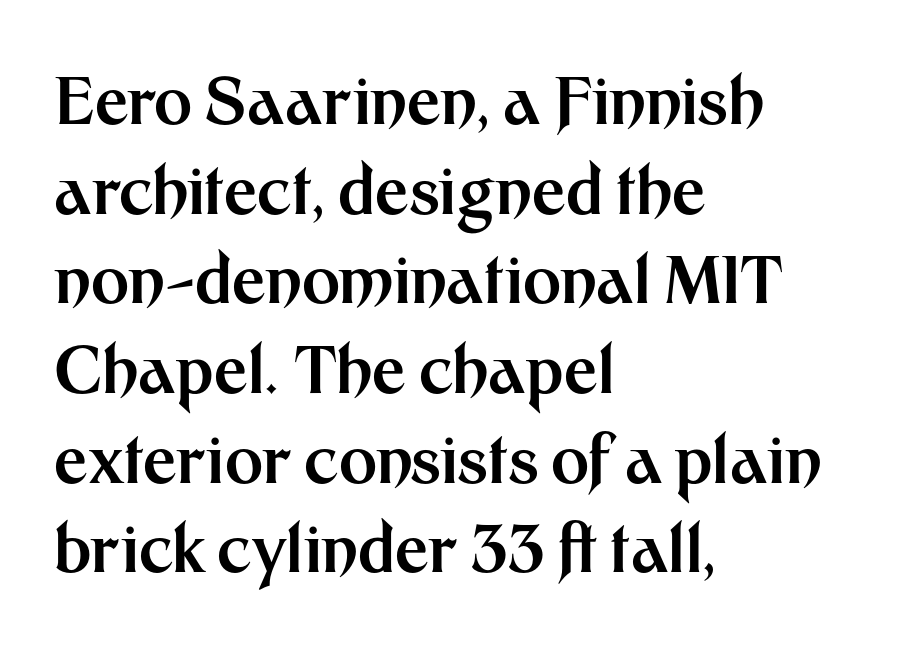
{"serif": "no", "italic": "no", "bold": "yes", "weight": "bold", "width": "normal", "stroke_contrast": "medium", "x_height": "medium", "monospaced": "no", "underline": "no", "align": "left", "line_spacing": "normal", "line_spacing_ratio": 1.38, "letter_spacing": "normal", "letter_spacing_em": 0.0, "glyph_px": 65}
